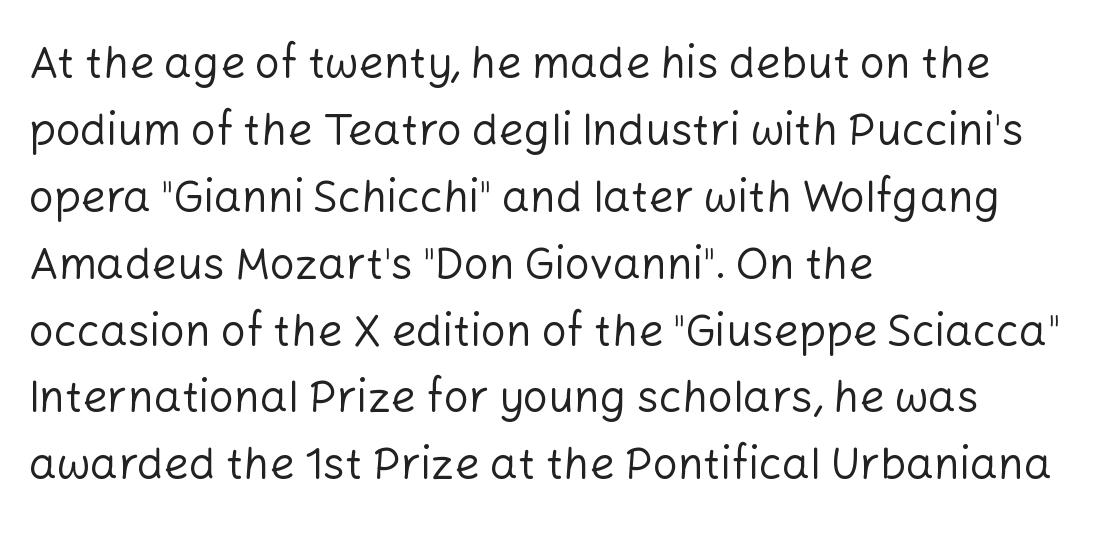
{"serif": "no", "italic": "no", "bold": "no", "weight": "regular", "width": "normal", "stroke_contrast": "low", "x_height": "medium", "monospaced": "no", "underline": "no", "align": "left", "line_spacing": "normal", "line_spacing_ratio": 1.52, "letter_spacing": "normal", "letter_spacing_em": 0.0, "glyph_px": 44}
